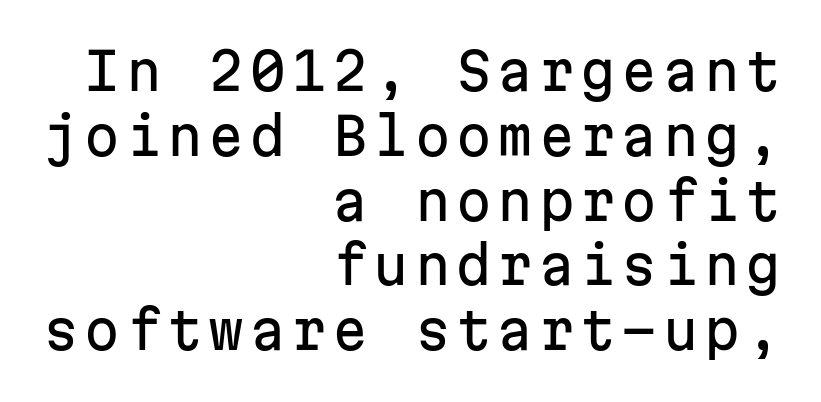
Q: Is the text italic (slanted)? A: No, it is upright.
Q: Is the typeface a serif or a sans-serif typeface? A: Sans-serif.
Q: Is the text underlined? A: No.
Q: How is the paragraph aligned? A: Right-aligned.
Q: Is the spacing between lines tight, normal or loose? A: Normal.
Q: Width (condensed, normal, or wide)? A: Normal.
Q: Stroke contrast? A: Low.
Q: x-height? A: Medium.
Q: Monospaced? A: Yes.
